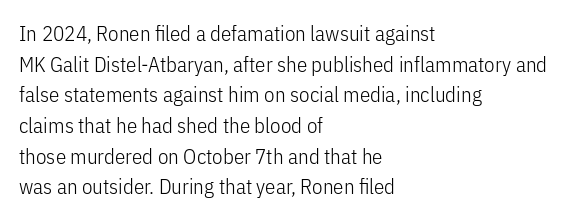
The strip under each line holds only bare page. The lines in this sample share a left origin and differ only in where they stop. The block of text has a typical density, with ordinary space between rows. A typesetter would call this zero additional tracking. Each stroke keeps to a modest, everyday thickness or less. Style check: upright.
